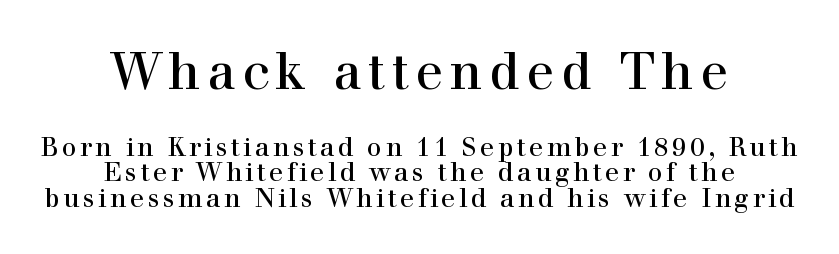
The image shows 51 px serif type, upright; set centered, tight line spacing (0.98x), not underlined; the first (top) block is 1.96x larger; a medium x-height.
